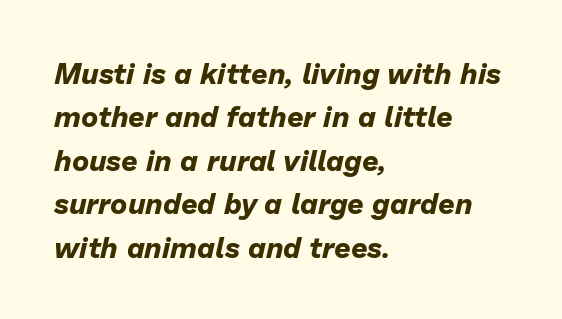
Line beginnings align vertically; line endings do not. Type without underlining. The font's italic variant was chosen for this text. Varying glyph widths throughout — classic text-font behaviour. Vertically, the passage feels balanced, rows spaced as you'd expect. The type is set solid horizontally, with unmodified tracking.
